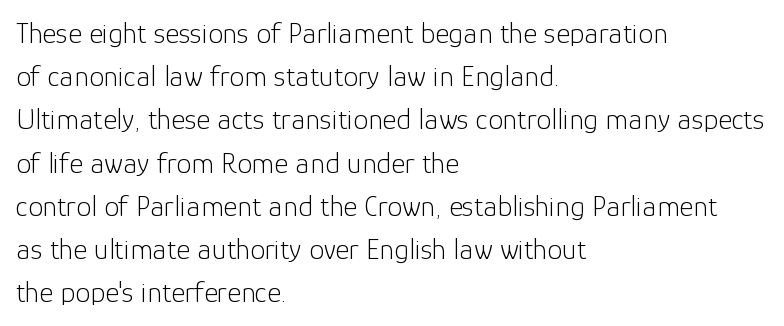
{"serif": "no", "italic": "no", "bold": "no", "weight": "light", "width": "normal", "stroke_contrast": "low", "x_height": "medium", "monospaced": "no", "underline": "no", "align": "left", "line_spacing": "normal", "line_spacing_ratio": 1.44, "letter_spacing": "normal", "letter_spacing_em": 0.0, "glyph_px": 30}
